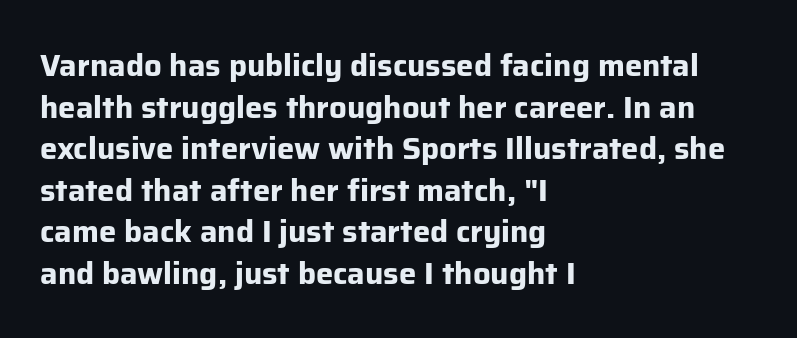
{"serif": "no", "italic": "no", "bold": "yes", "weight": "bold", "width": "normal", "stroke_contrast": "low", "x_height": "medium", "monospaced": "no", "underline": "no", "align": "left", "line_spacing": "normal", "line_spacing_ratio": 1.34, "letter_spacing": "normal", "letter_spacing_em": 0.0, "glyph_px": 31}
